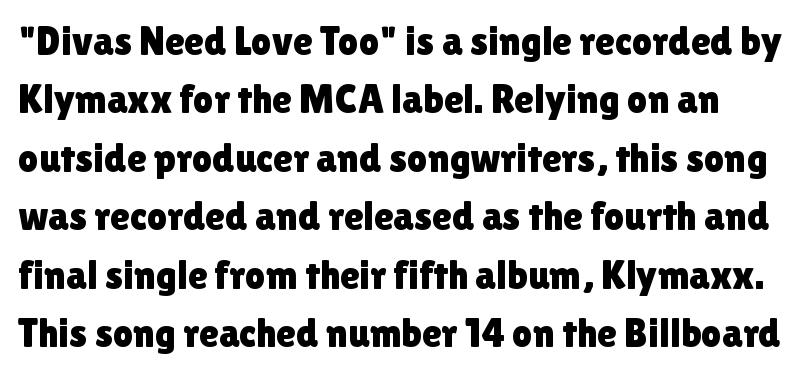
The image shows 40 px sans-serif type, upright; set normal line spacing (1.46x), normal letter spacing, not underlined; low stroke contrast and a medium x-height.
